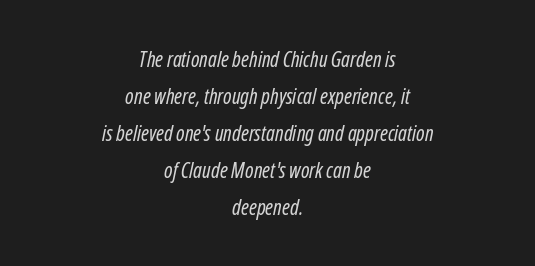
Q: Is the text bold? A: No.
Q: Is the text italic (slanted)? A: Yes, it leans right by about 12 degrees.
Q: Is the text underlined? A: No.
Q: How is the paragraph aligned? A: Centered.
Q: Is the spacing between letters normal or unusually wide? A: Normal.
